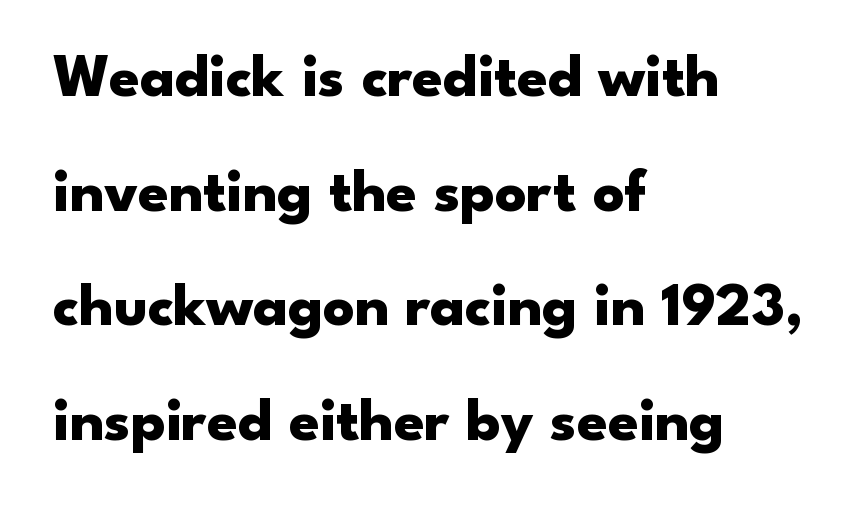
The image shows 61 px heavy, wide sans-serif type, upright; set left-aligned, line spacing 1.88x, normal letter spacing, not underlined; low stroke contrast and a small x-height.
